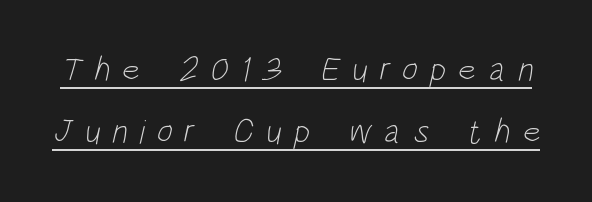
{"serif": "no", "bold": "no", "weight": "light", "width": "condensed", "stroke_contrast": "low", "x_height": "large", "monospaced": "no", "underline": "yes", "line_spacing_ratio": 1.83, "letter_spacing": "wide", "letter_spacing_em": 0.35, "glyph_px": 34}
